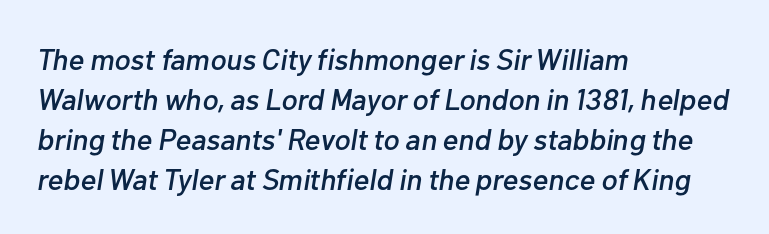
The image shows 30 px text type, italic (leaning right); set left-aligned, normal line spacing (1.33x), normal letter spacing, not underlined; low stroke contrast and a medium x-height.
